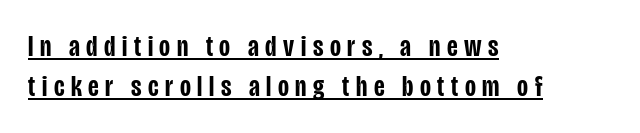
The image shows 30 px semibold, condensed sans-serif type, upright; set left-aligned, normal line spacing (1.33x), unusually wide letter spacing (+0.22 em), underlined; low stroke contrast and a large x-height.
